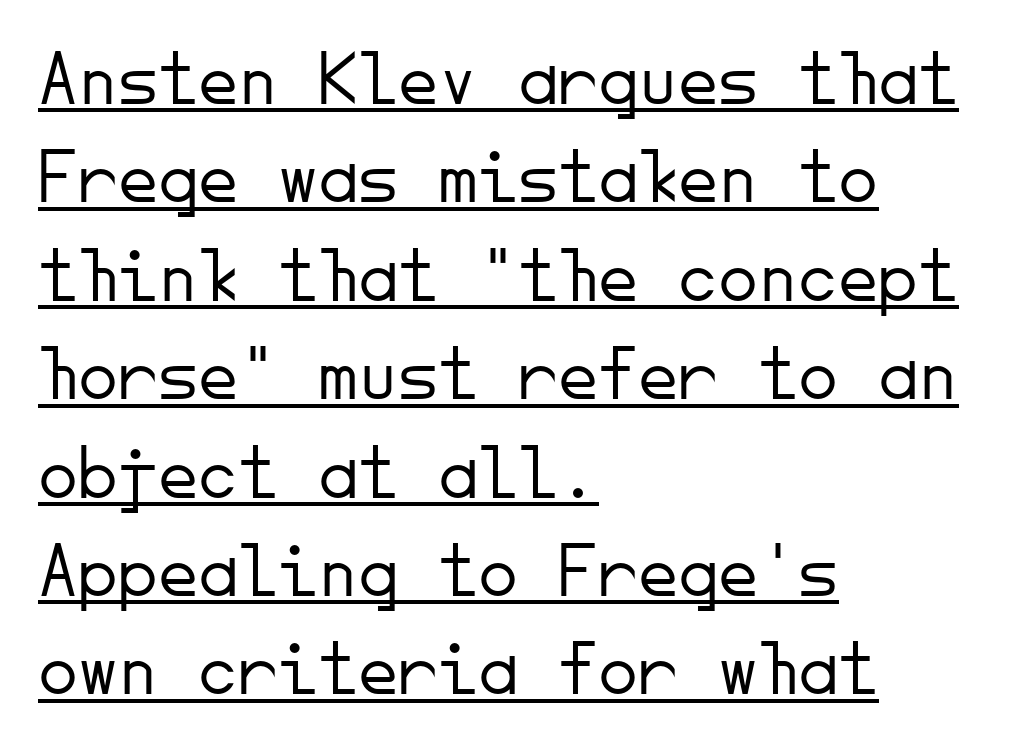
Q: Is the text bold? A: No.
Q: Is the text italic (slanted)? A: No, it is upright.
Q: Is the typeface a serif or a sans-serif typeface? A: Sans-serif.
Q: Is the text underlined? A: Yes.
Q: How is the paragraph aligned? A: Left-aligned.
Q: Is the spacing between letters normal or unusually wide? A: Normal.
Q: Width (condensed, normal, or wide)? A: Normal.
Q: Stroke contrast? A: Low.
Q: x-height? A: Small.
Q: Monospaced? A: Yes.
